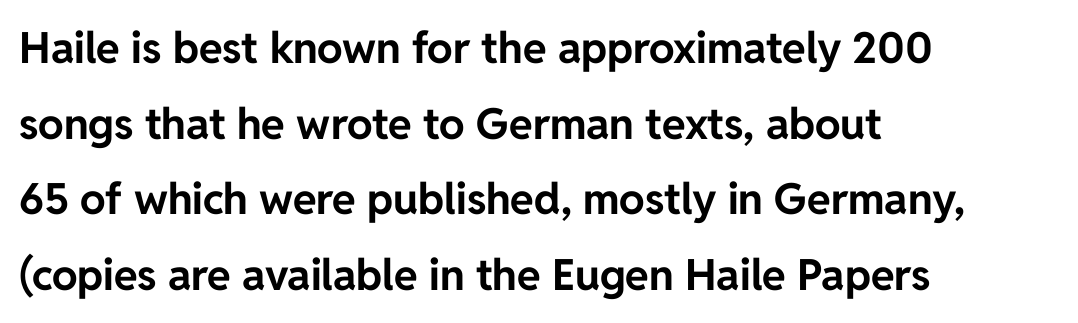
Q: Is the text bold? A: Yes.
Q: Is the text italic (slanted)? A: No, it is upright.
Q: Is the typeface a serif or a sans-serif typeface? A: Sans-serif.
Q: Is the text underlined? A: No.
Q: How is the paragraph aligned? A: Left-aligned.
Q: Is the spacing between letters normal or unusually wide? A: Normal.
Q: Width (condensed, normal, or wide)? A: Normal.
Q: Stroke contrast? A: Low.
Q: x-height? A: Medium.
Q: Monospaced? A: No.
